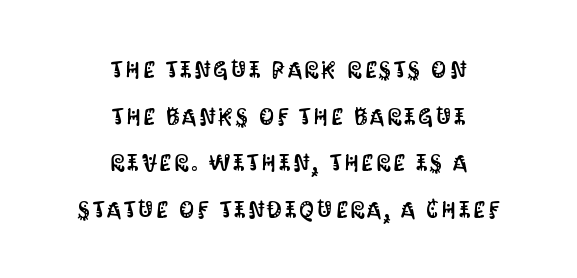
Every stem runs plumb, perpendicular to the baseline. The string is rendered with underlining switched off. These lines stack symmetrically, like a column narrowing and widening about its center. Airy leading.
